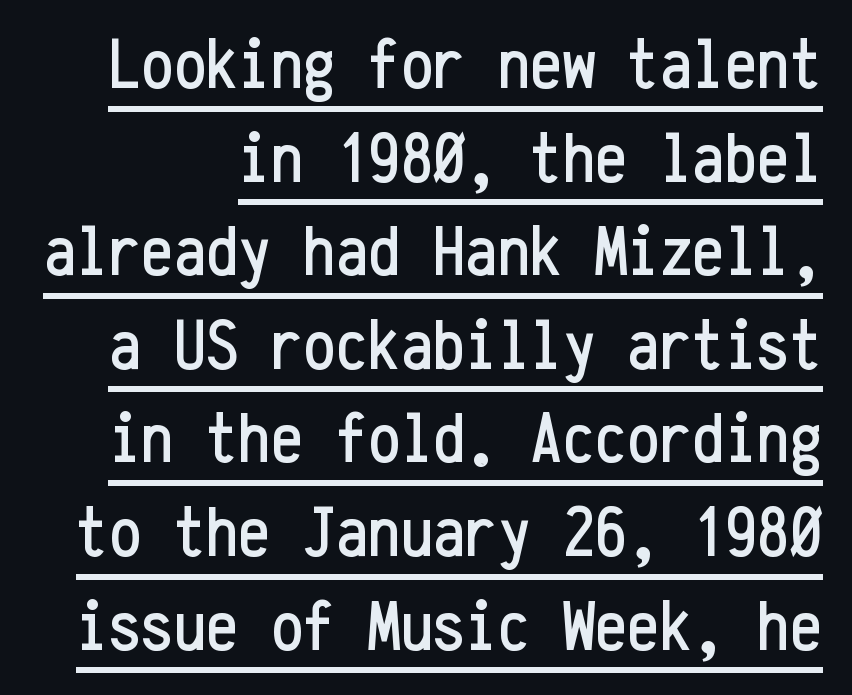
The image shows 72 px condensed sans-serif type, upright, monospaced; set normal line spacing (1.3x), normal letter spacing, underlined; low stroke contrast and a medium x-height.
